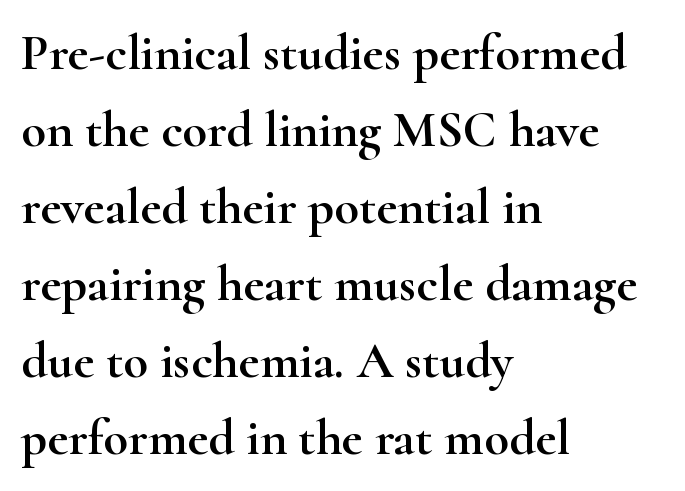
{"serif": "yes", "italic": "no", "width": "wide", "stroke_contrast": "high", "x_height": "small", "monospaced": "no", "underline": "no", "align": "left", "line_spacing": "normal", "line_spacing_ratio": 1.51, "letter_spacing": "normal", "letter_spacing_em": 0.0, "glyph_px": 51}
